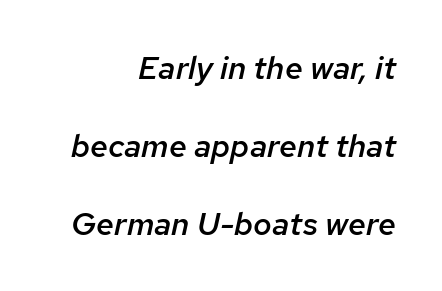
{"italic": "yes", "lean": "right", "slant_degrees": 12, "bold": "semi", "weight": "semibold", "width": "normal", "stroke_contrast": "low", "x_height": "medium", "monospaced": "no", "underline": "no", "align": "right", "line_spacing": "loose", "line_spacing_ratio": 2.43, "letter_spacing": "normal", "letter_spacing_em": 0.0, "glyph_px": 32}
